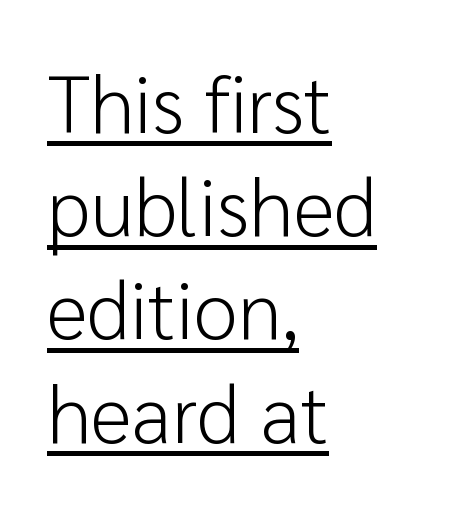
The image shows 80 px light sans-serif type, upright; set left-aligned, normal line spacing (1.29x), normal letter spacing, underlined; low stroke contrast and a medium x-height.
